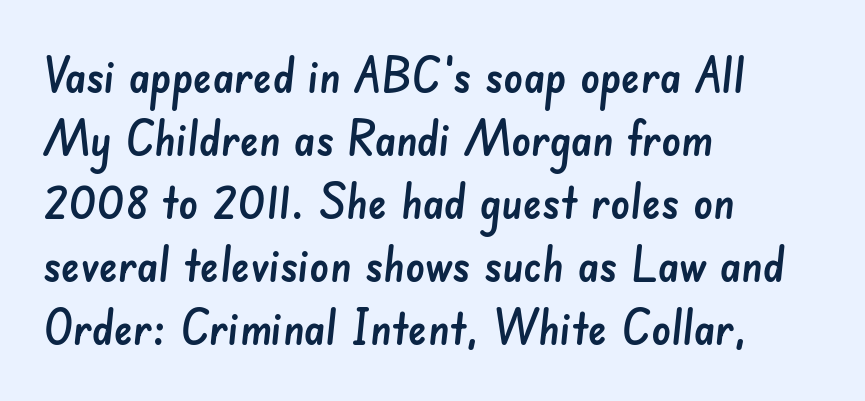
Descenders hang freely into open space. Left-aligned paragraph, ragged on the right. Each letter keeps its own natural width here, so spacing adapts to shape. The passage shown stacks its lines at a standard gap. What kind of face is this? One without serifs — a sans. Inter-character spacing is left at the font's built-in metrics.
